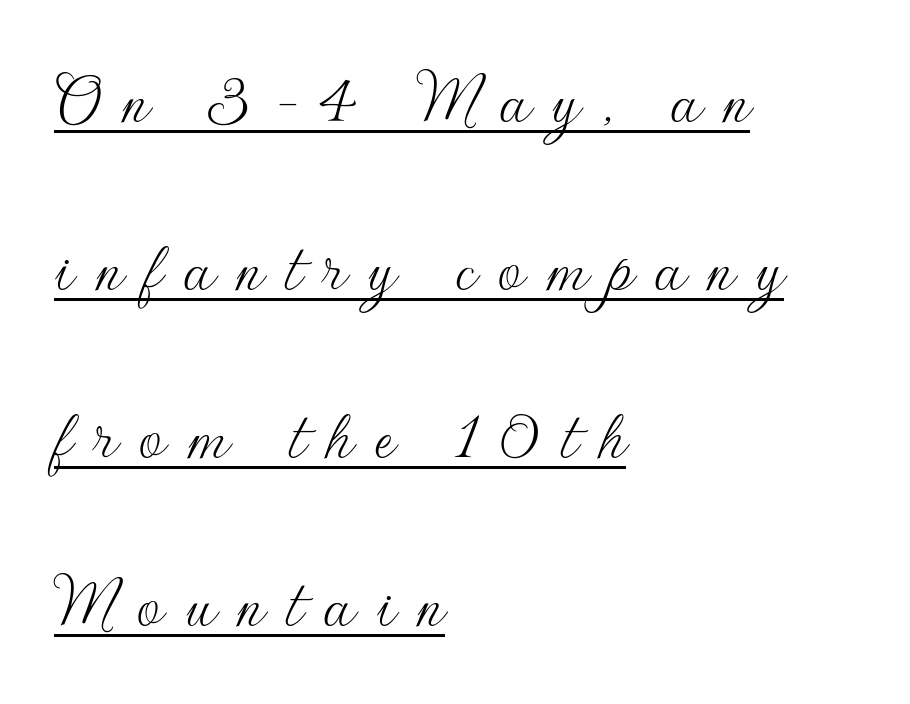
Q: Is the text bold? A: No.
Q: Is the text italic (slanted)? A: Yes.
Q: Is the typeface a serif or a sans-serif typeface? A: Sans-serif.
Q: Is the text underlined? A: Yes.
Q: How is the paragraph aligned? A: Left-aligned.
Q: Is the spacing between letters normal or unusually wide? A: Unusually wide.
Q: Is the spacing between lines tight, normal or loose? A: Loose.
Q: Width (condensed, normal, or wide)? A: Normal.
Q: Stroke contrast? A: Low.
Q: x-height? A: Small.
Q: Monospaced? A: No.
